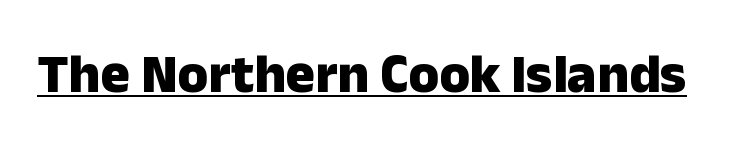
The image shows 55 px heavy sans-serif type, upright; set normal letter spacing, underlined; low stroke contrast and a medium x-height.
